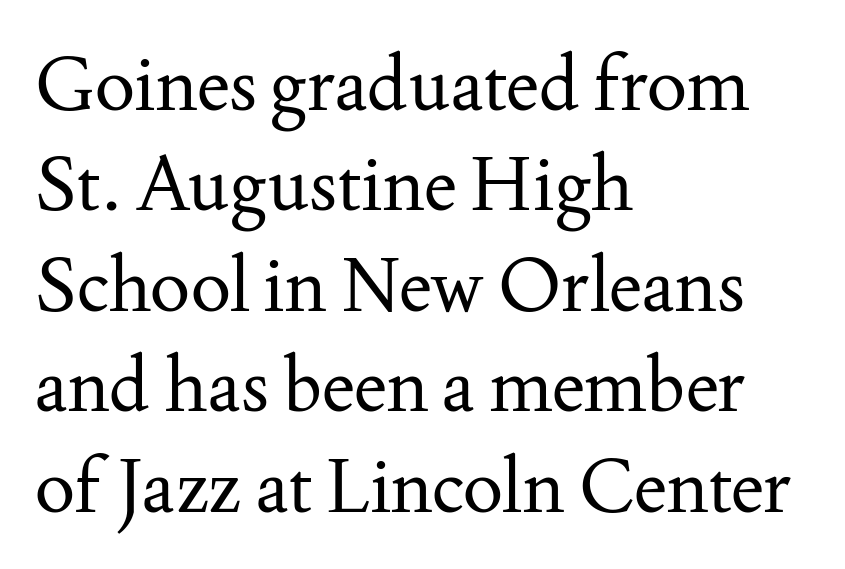
Stems and bowls with no extra thickness — not bold. Leading matches the norm, producing a regular column. Words float on clear page, feet unadorned. These lines are composed in type with serifs. This is the regular roman posture of the typeface.
